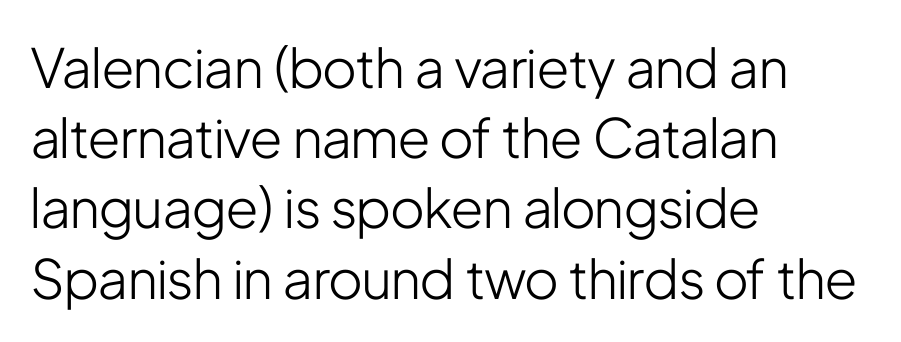
{"serif": "no", "italic": "no", "bold": "no", "weight": "light", "width": "condensed", "stroke_contrast": "low", "x_height": "medium", "monospaced": "no", "underline": "no", "align": "left", "line_spacing": "normal", "line_spacing_ratio": 1.3, "letter_spacing": "normal", "letter_spacing_em": 0.0, "glyph_px": 54}
